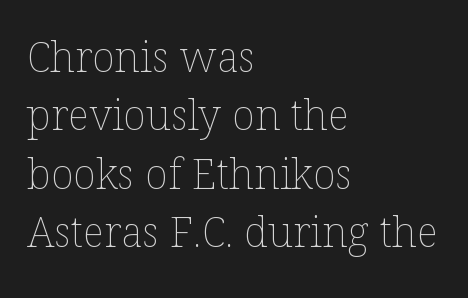
Q: Is the text bold? A: No.
Q: Is the text italic (slanted)? A: No, it is upright.
Q: Is the text underlined? A: No.
Q: How is the paragraph aligned? A: Left-aligned.
Q: Is the spacing between letters normal or unusually wide? A: Normal.
Q: Is the spacing between lines tight, normal or loose? A: Normal.
Q: Width (condensed, normal, or wide)? A: Normal.
Q: Stroke contrast? A: Low.
Q: x-height? A: Medium.
Q: Monospaced? A: No.
